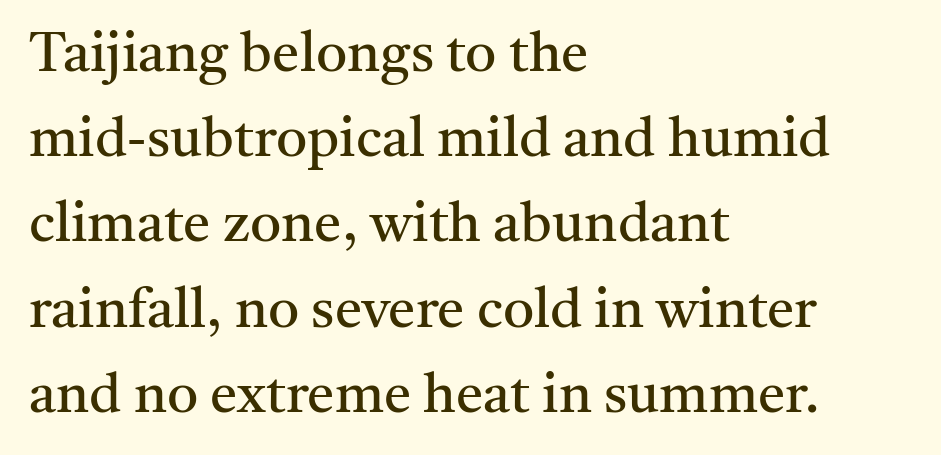
The image shows 55 px regular-weight serif type, upright; set left-aligned, normal line spacing (1.55x), normal letter spacing, not underlined; medium stroke contrast and a medium x-height.
